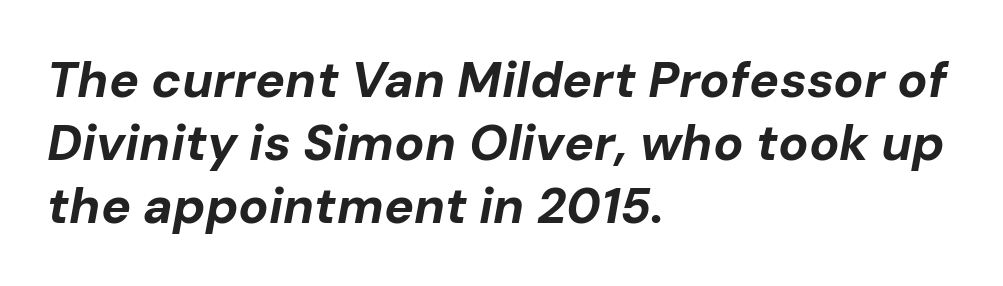
{"italic": "yes", "lean": "right", "slant_degrees": 10, "bold": "yes", "weight": "bold", "width": "normal", "stroke_contrast": "low", "x_height": "medium", "monospaced": "no", "underline": "no", "align": "left", "line_spacing": "normal", "line_spacing_ratio": 1.26, "letter_spacing": "normal", "letter_spacing_em": 0.0, "glyph_px": 50}
